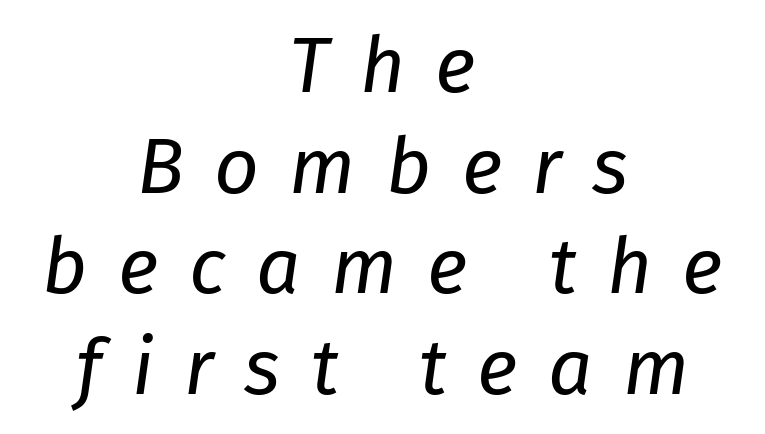
Q: Is the text bold? A: No.
Q: Is the text italic (slanted)? A: Yes, it leans right by about 8 degrees.
Q: Is the text underlined? A: No.
Q: How is the paragraph aligned? A: Centered.
Q: Is the spacing between letters normal or unusually wide? A: Unusually wide.
Q: Is the spacing between lines tight, normal or loose? A: Normal.
Q: Width (condensed, normal, or wide)? A: Normal.
Q: Stroke contrast? A: Low.
Q: x-height? A: Medium.
Q: Monospaced? A: No.
